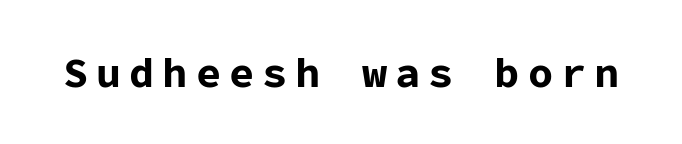
Heavy, bold letterforms. The type family on display is of the sans-serif kind. A typesetter would call this monospace, since all characters share one set width. Check under the words: just untouched page. These lines were composed using upright roman letters.
